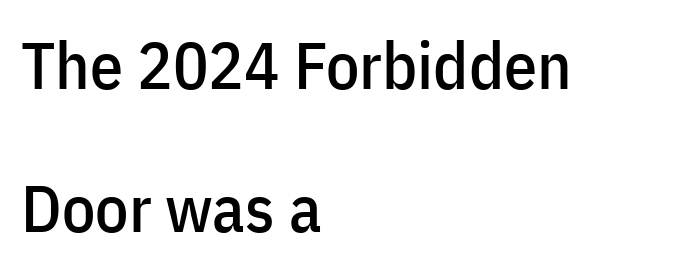
Q: Is the text italic (slanted)? A: No, it is upright.
Q: Is the typeface a serif or a sans-serif typeface? A: Sans-serif.
Q: Is the text underlined? A: No.
Q: How is the paragraph aligned? A: Left-aligned.
Q: Is the spacing between letters normal or unusually wide? A: Normal.
Q: Is the spacing between lines tight, normal or loose? A: Loose.
Q: Width (condensed, normal, or wide)? A: Condensed.
Q: Stroke contrast? A: Low.
Q: x-height? A: Medium.
Q: Monospaced? A: No.
